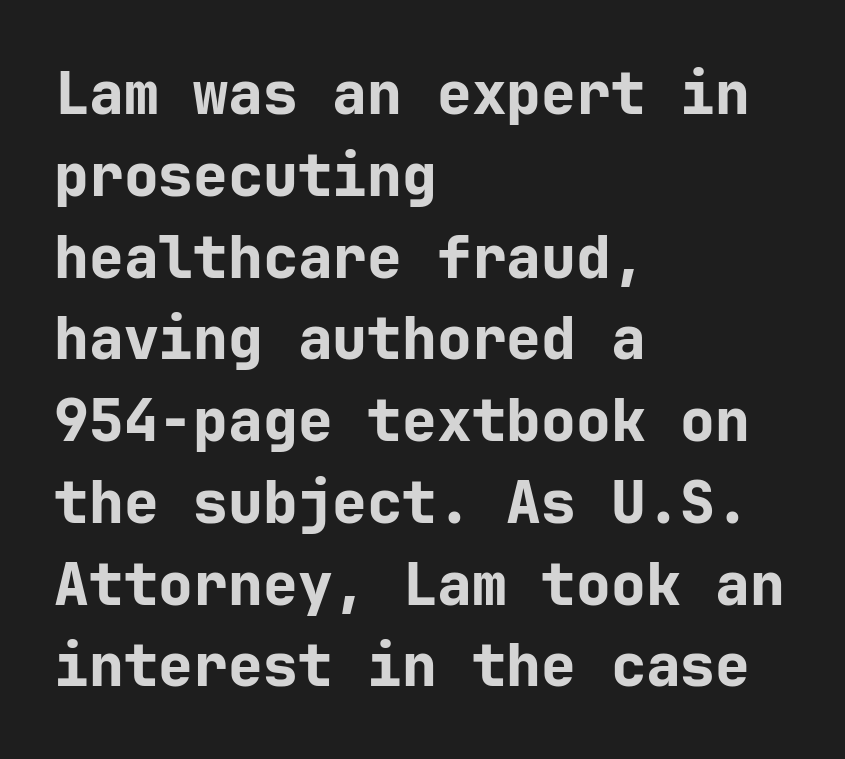
Reading down the block, your eye returns to a fixed left position each line. Interline gaps are of average width in this sample. Every letter is thick-stroked: bold, no question. Every stem runs plumb, perpendicular to the baseline.
